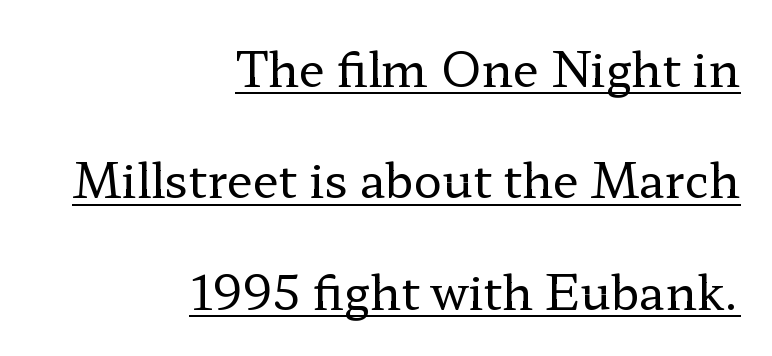
{"serif": "yes", "italic": "no", "bold": "no", "weight": "regular", "width": "wide", "stroke_contrast": "low", "x_height": "medium", "monospaced": "no", "underline": "yes", "align": "right", "line_spacing": "loose", "line_spacing_ratio": 2.37, "letter_spacing": "normal", "letter_spacing_em": 0.0, "glyph_px": 47}
